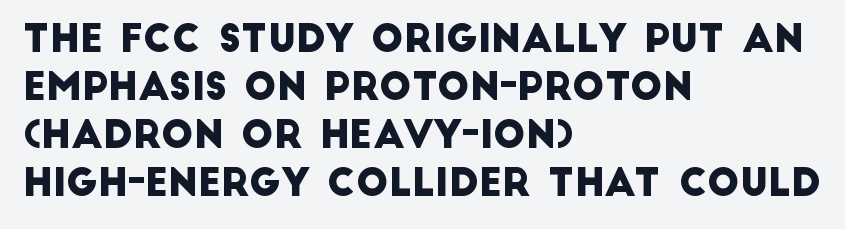
The image shows 38 px sans-serif type; set left-aligned, normal line spacing (1.26x), normal letter spacing, not underlined; low stroke contrast and a large x-height.
